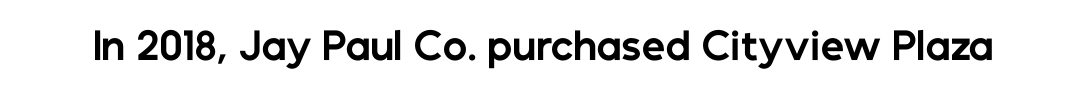
{"serif": "no", "italic": "no", "bold": "yes", "weight": "bold", "width": "normal", "stroke_contrast": "low", "x_height": "medium", "monospaced": "no", "underline": "no", "letter_spacing": "normal", "letter_spacing_em": 0.0, "glyph_px": 37}
